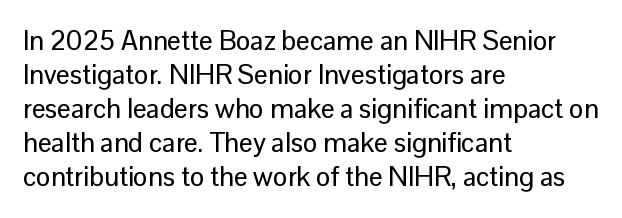
This sample uses plain, unmodified letter spacing. The setting favours the left margin, as ordinary paragraphs usually do. Does the lettering tilt? It doesn't — this is upright. Is there much room between lines? A standard amount, neither cramped nor airy.
